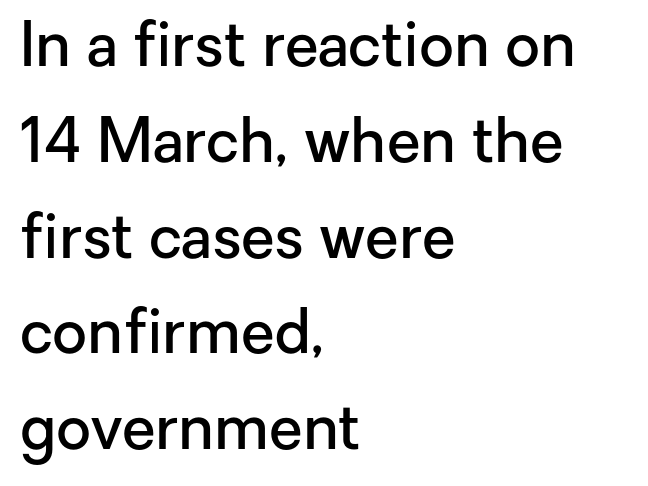
The image shows 61 px semibold sans-serif type, upright; set left-aligned, normal line spacing (1.57x), normal letter spacing, not underlined; low stroke contrast and a medium x-height.
